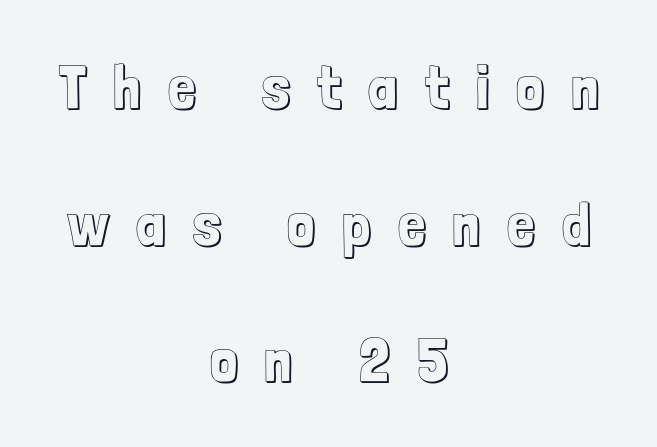
The image shows 61 px condensed type, upright; set centered, loose line spacing (2.24x), unusually wide letter spacing (+0.45 em), not underlined; a medium x-height.
